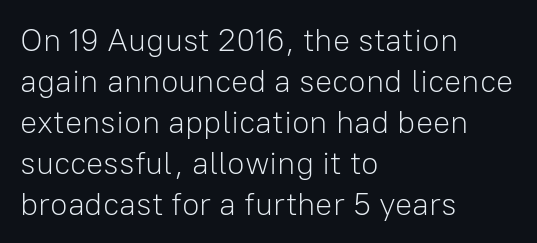
The image shows 32 px light sans-serif type, upright; set left-aligned, normal line spacing (1.28x), normal letter spacing, not underlined; low stroke contrast and a medium x-height.
